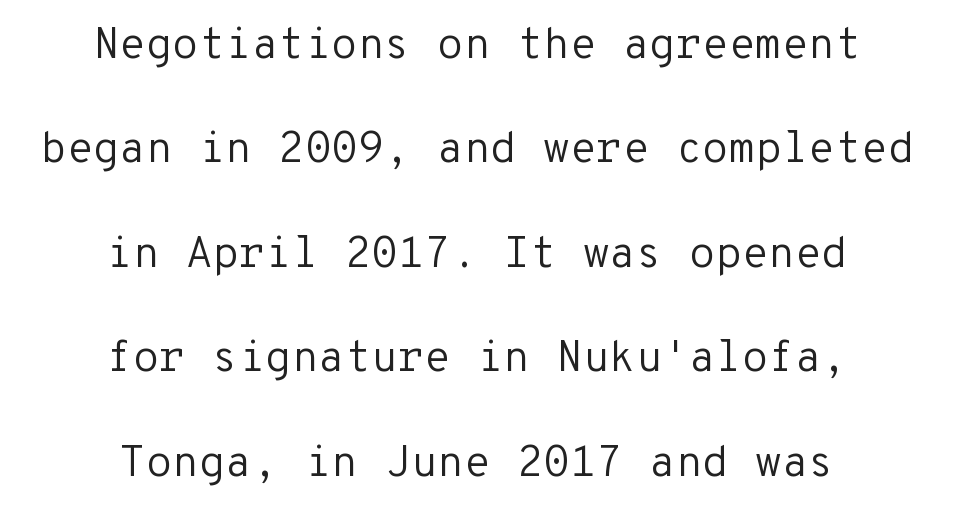
A typesetter would label this face a sans. These lines are rendered in a fixed-pitch font. Has an underline been added? It has not. One-word summary of the alignment: center. Honestly, the letter spacing is just normal — you wouldn't notice it.
